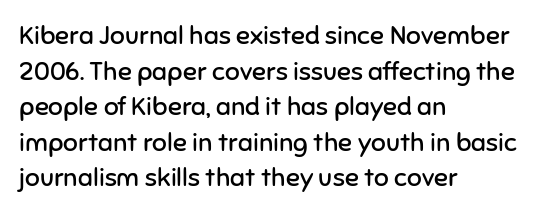
{"italic": "no", "bold": "no", "underline": "no", "align": "left", "line_spacing": "normal", "line_spacing_ratio": 1.37, "letter_spacing": "normal", "letter_spacing_em": 0.0, "glyph_px": 26}
